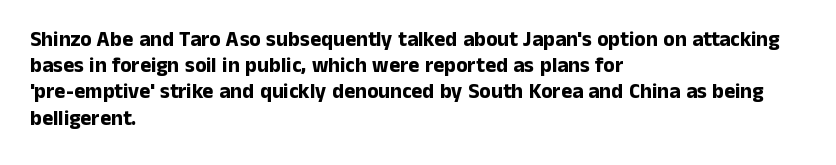
{"italic": "no", "bold": "yes", "underline": "no", "align": "left", "line_spacing": "normal", "line_spacing_ratio": 1.25, "letter_spacing": "normal", "letter_spacing_em": 0.0, "glyph_px": 21}
